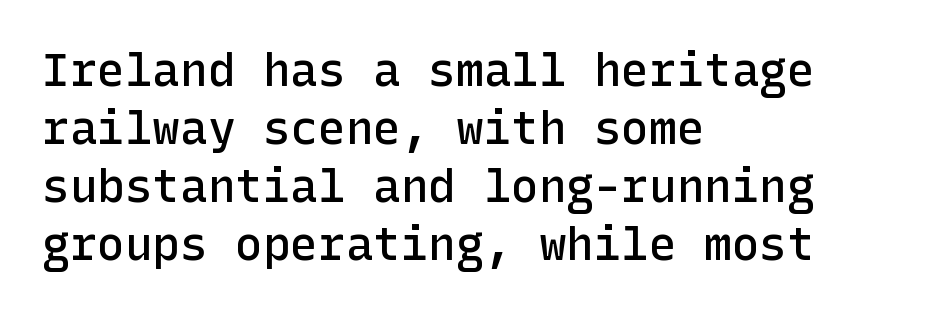
The image shows 46 px semibold sans-serif type, upright; set left-aligned, normal line spacing (1.26x), normal letter spacing, not underlined; low stroke contrast and a medium x-height.
